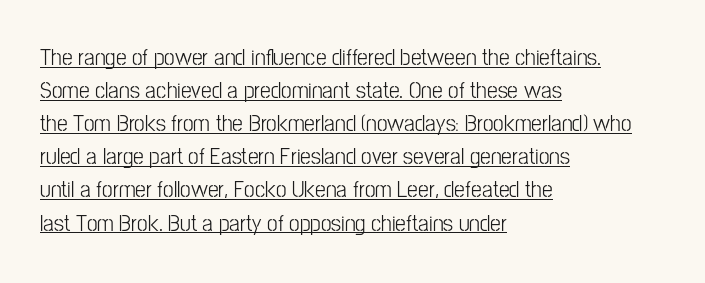
The image shows 24 px text type, upright; set left-aligned, normal line spacing (1.38x), normal letter spacing, underlined.
